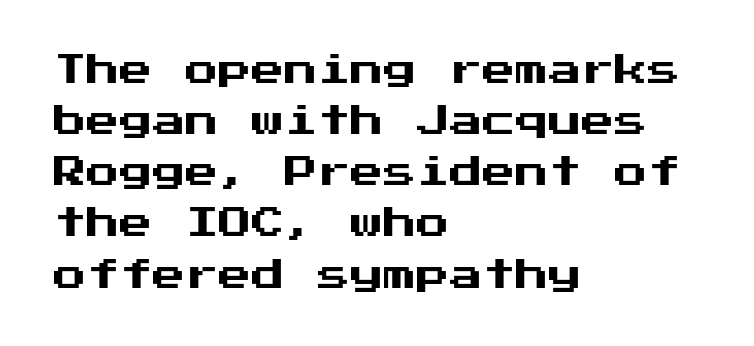
Q: Is the text italic (slanted)? A: No, it is upright.
Q: Is the typeface a serif or a sans-serif typeface? A: Sans-serif.
Q: Is the text underlined? A: No.
Q: How is the paragraph aligned? A: Left-aligned.
Q: Is the spacing between letters normal or unusually wide? A: Normal.
Q: Is the spacing between lines tight, normal or loose? A: Normal.
Q: Width (condensed, normal, or wide)? A: Normal.
Q: Stroke contrast? A: Medium.
Q: x-height? A: Medium.
